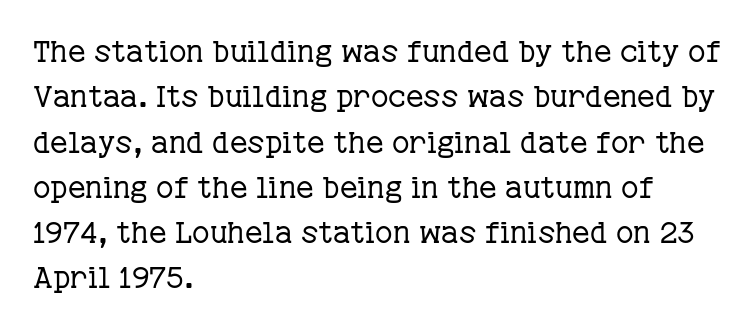
Q: Is the text bold? A: No.
Q: Is the text italic (slanted)? A: No, it is upright.
Q: Is the typeface a serif or a sans-serif typeface? A: Serif.
Q: Is the text underlined? A: No.
Q: How is the paragraph aligned? A: Left-aligned.
Q: Is the spacing between letters normal or unusually wide? A: Normal.
Q: Is the spacing between lines tight, normal or loose? A: Normal.
Q: Width (condensed, normal, or wide)? A: Normal.
Q: Stroke contrast? A: Low.
Q: x-height? A: Medium.
Q: Monospaced? A: No.
